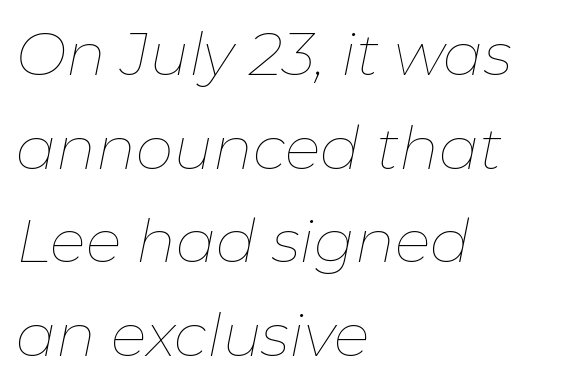
The image shows 60 px thin type, italic (leaning right); set left-aligned, normal line spacing (1.56x), normal letter spacing, not underlined; low stroke contrast and a medium x-height.
